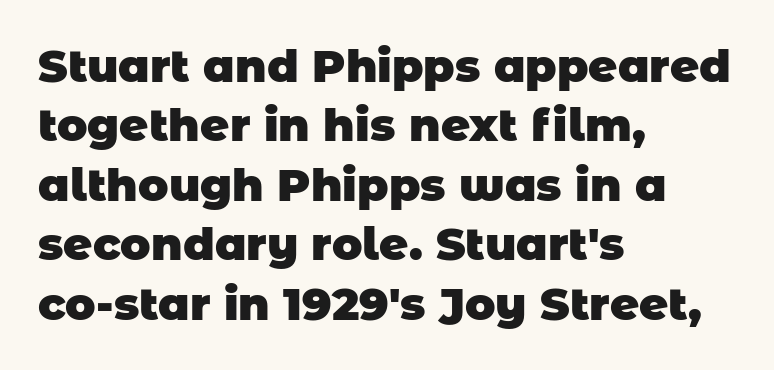
Honestly, there is no underline to notice here at all. The line texture is even and compact thanks to regular tracking. The lines sit at an ordinary, default distance from one another. Note the varied advance widths — an 'i' is clearly narrower than an 'm'. Serifs: no, the terminals of the letterforms are clean.
